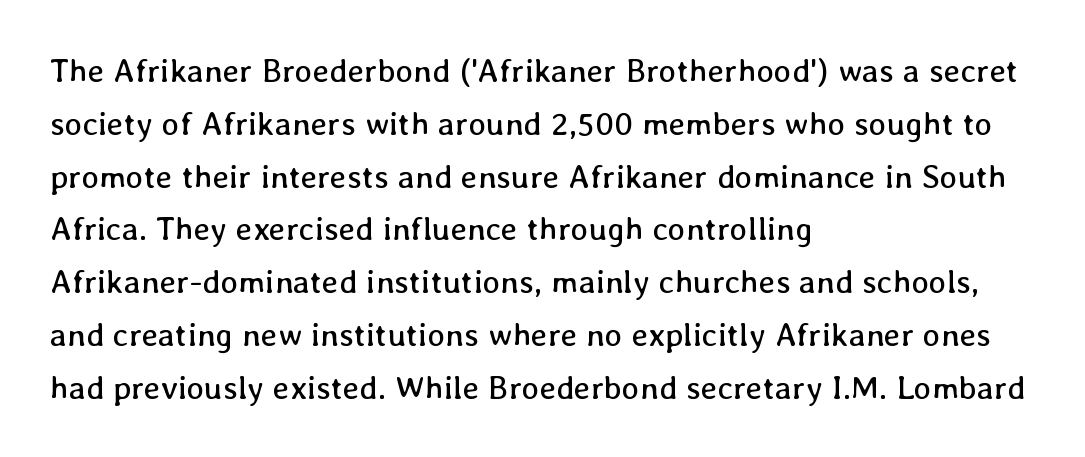
All the whitespace from short lines collects on the right. Ordinary non-slanted type is in use. Descenders are the only things crossing below the line. Caption: standard tracking, unaltered.
